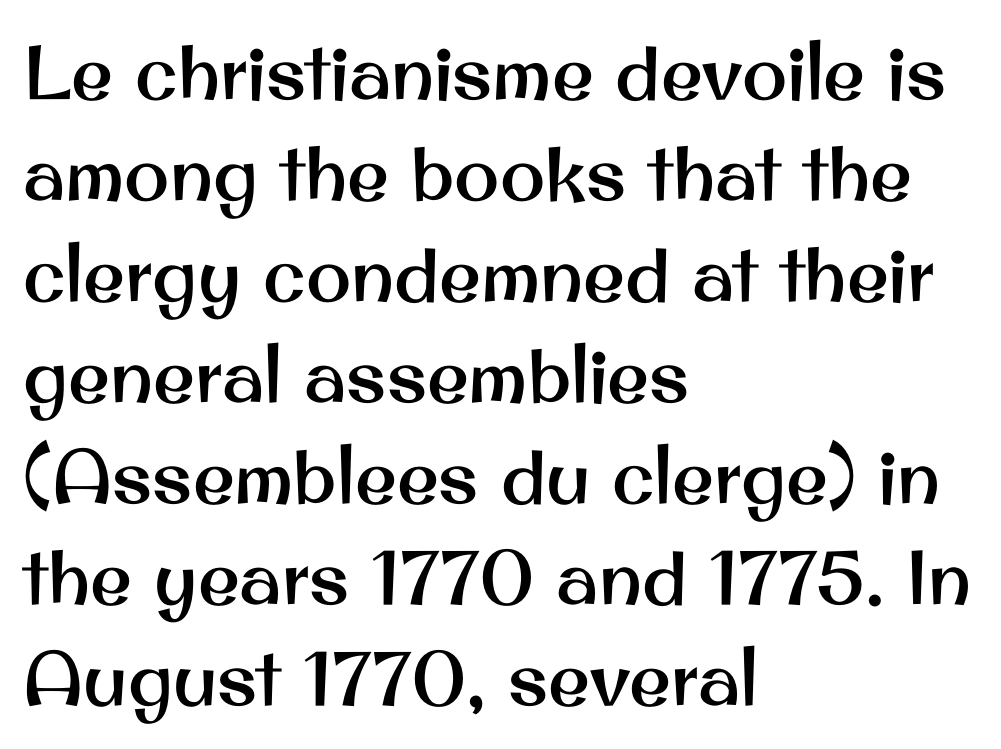
The rendering shows plain stroke endings on the letterforms — a sans-serif design. The line-height multiplier appears to be the usual default. Nope, not italic — everything's standing straight. This rendering uses left alignment, leaving the right contour irregular.
